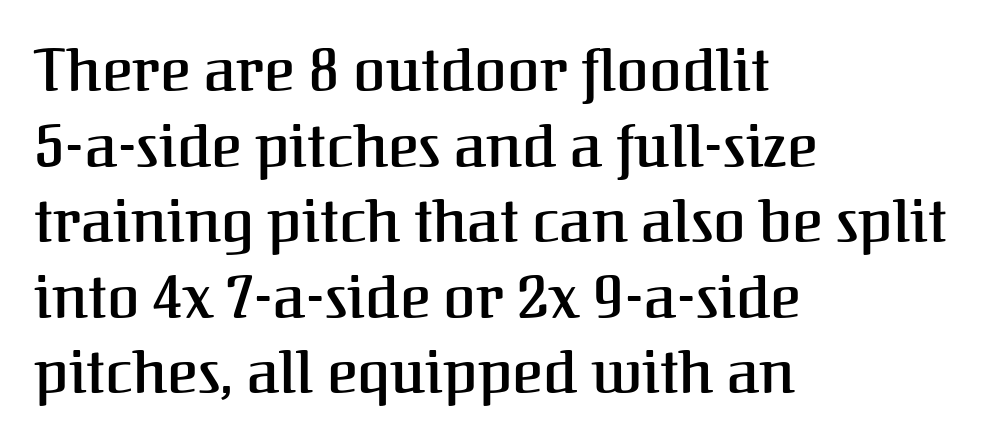
Which margin do the lines hug? The left one — the right edge is uneven. Do the characters align in a grid? No, the font is proportional. Letterform terminals end in serifs throughout the passage. Ordinary non-slanted type is in use. The line-height multiplier appears to be the usual default. Check under the words: just untouched page.
